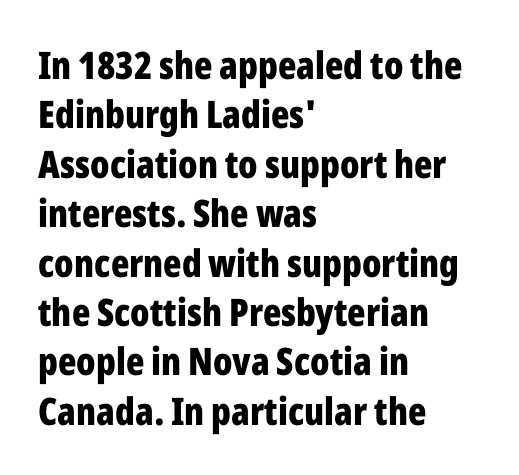
Q: Is the text bold? A: Yes.
Q: Is the text italic (slanted)? A: No, it is upright.
Q: Is the typeface a serif or a sans-serif typeface? A: Sans-serif.
Q: Is the text underlined? A: No.
Q: How is the paragraph aligned? A: Left-aligned.
Q: Is the spacing between letters normal or unusually wide? A: Normal.
Q: Is the spacing between lines tight, normal or loose? A: Normal.
Q: Width (condensed, normal, or wide)? A: Condensed.
Q: Stroke contrast? A: Low.
Q: x-height? A: Medium.
Q: Monospaced? A: No.
